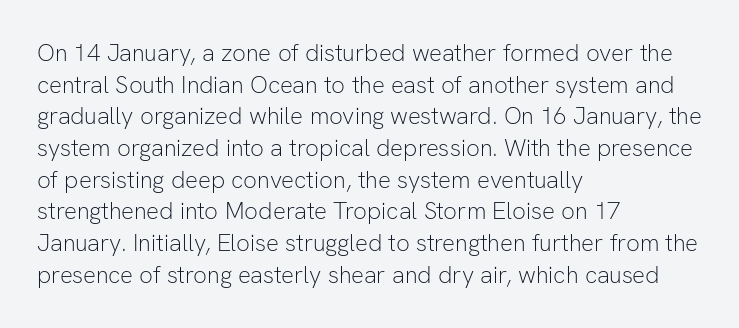
{"italic": "no", "bold": "no", "underline": "no", "align": "left", "line_spacing": "normal", "line_spacing_ratio": 1.32, "letter_spacing": "normal", "letter_spacing_em": 0.0, "glyph_px": 24}
